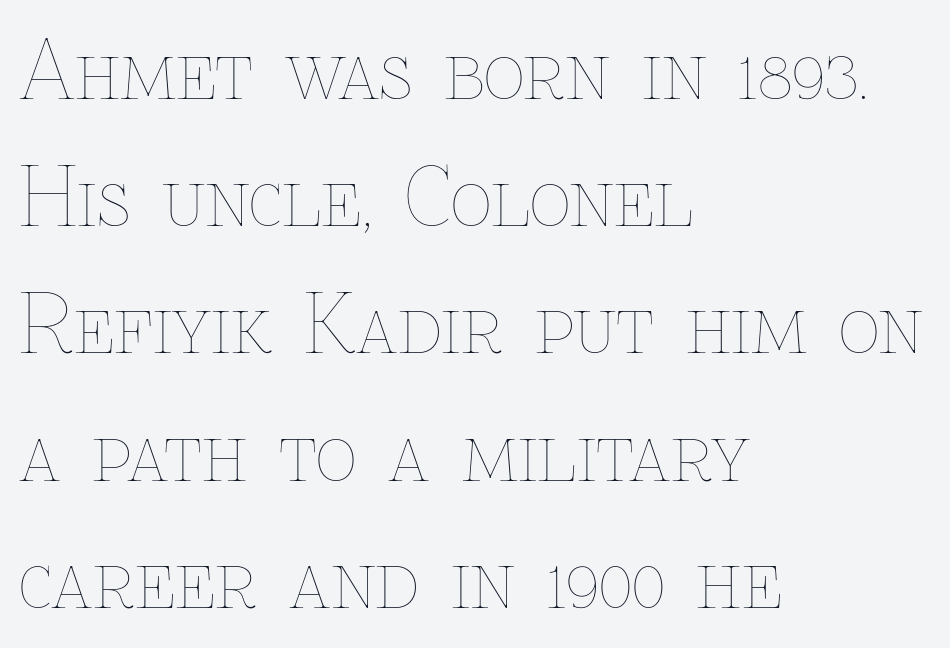
A typesetter would call this proportional, since set widths differ per character. The rendering keeps characters at their native spacing. No extra ink here — the face is not bold. Regular leading.
